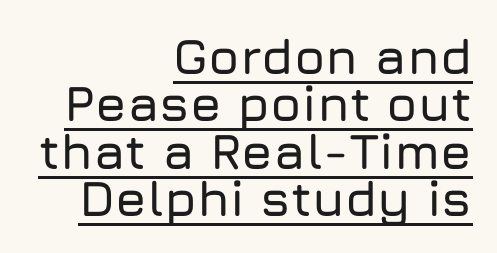
The type family on display is of the sans-serif kind. Does a line run under the words? Yes, clearly. Every stem runs plumb, perpendicular to the baseline. Nobody touched the tracking dial on this one.
